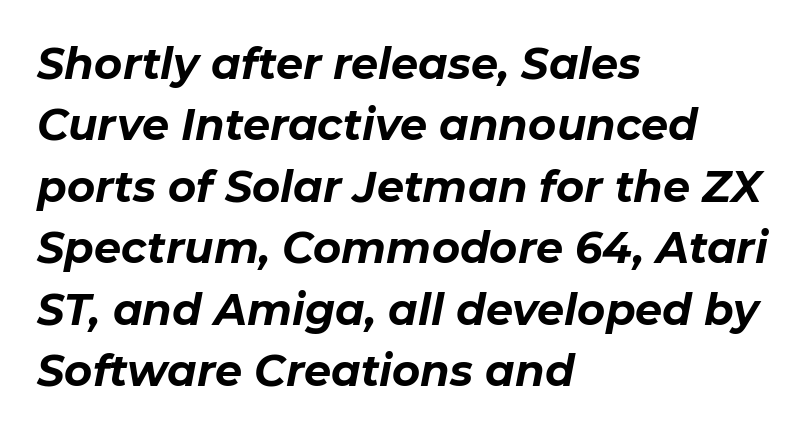
{"italic": "yes", "lean": "right", "slant_degrees": 11, "bold": "yes", "weight": "bold", "width": "normal", "stroke_contrast": "low", "x_height": "medium", "monospaced": "no", "underline": "no", "align": "left", "line_spacing": "normal", "line_spacing_ratio": 1.43, "letter_spacing": "normal", "letter_spacing_em": 0.0, "glyph_px": 43}
